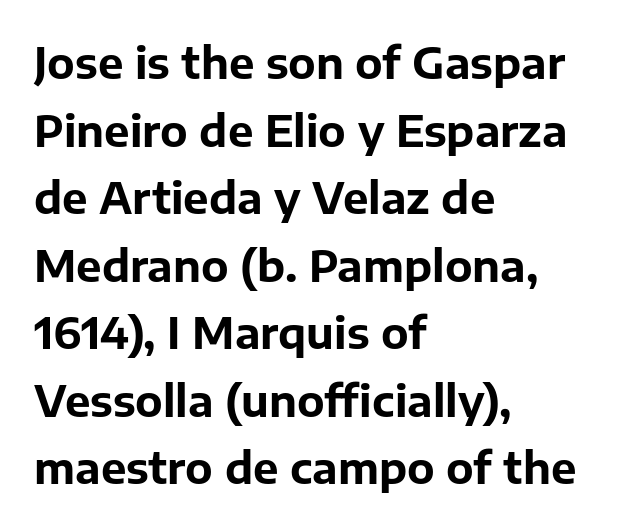
The image shows 43 px bold sans-serif type, upright; set left-aligned, normal line spacing (1.57x), normal letter spacing, not underlined; low stroke contrast and a medium x-height.
